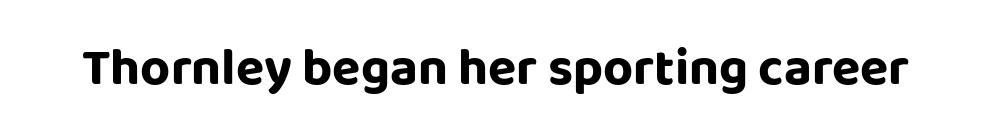
Q: Is the text italic (slanted)? A: No, it is upright.
Q: Is the typeface a serif or a sans-serif typeface? A: Sans-serif.
Q: Is the text underlined? A: No.
Q: Is the spacing between letters normal or unusually wide? A: Normal.
Q: Width (condensed, normal, or wide)? A: Normal.
Q: Stroke contrast? A: Low.
Q: x-height? A: Large.
Q: Monospaced? A: No.
